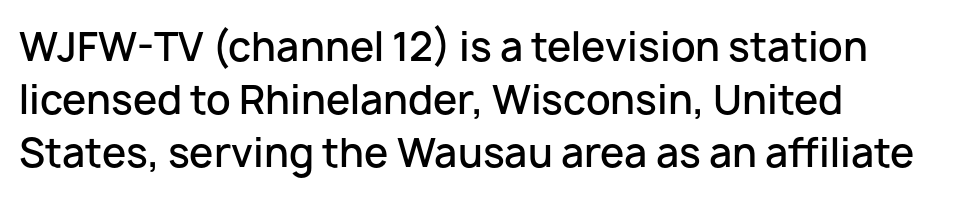
The image shows 39 px semibold sans-serif type, upright; set left-aligned, normal line spacing (1.36x), normal letter spacing, not underlined; low stroke contrast and a medium x-height.
